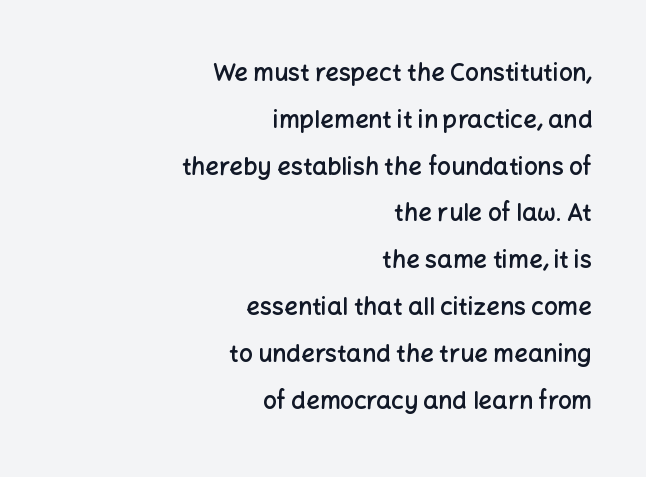
Upright lettering throughout. Nobody touched the tracking dial on this one. Reading down the block, your eye finds every line finishing at a fixed right position. Plain, unruled lines of type.
